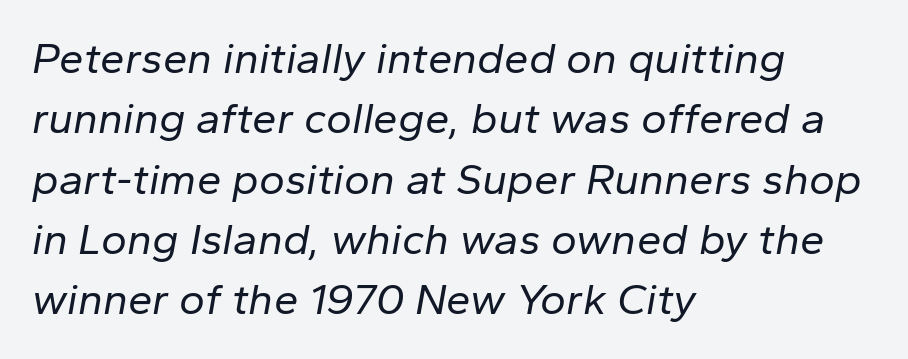
Here the glyphs are tracked normally, forming tight word shapes. A student would call this left alignment; a typographer would say flush left, rag right. A bare baseline throughout the passage. A typesetter would call this leading conventional body-copy spacing. Bold? No — there's no thickening of the strokes. Looks like regular typesetting: each glyph gets only the width it needs.
